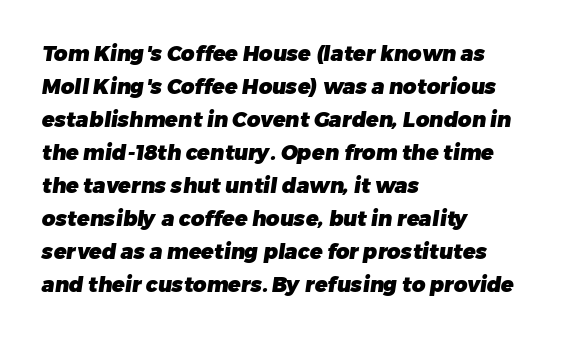
Q: Is the text bold? A: Yes.
Q: Is the text underlined? A: No.
Q: How is the paragraph aligned? A: Left-aligned.
Q: Is the spacing between letters normal or unusually wide? A: Normal.
Q: Is the spacing between lines tight, normal or loose? A: Normal.
